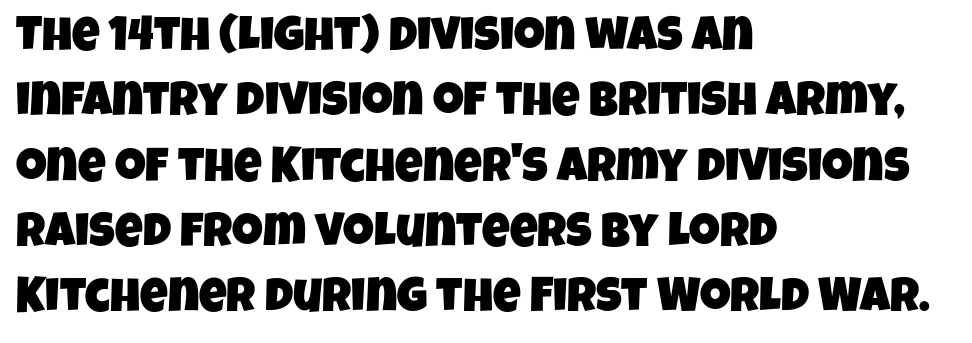
Each new line begins a customary step beneath the previous one. The font family rendered here belongs to the sans-serif group. The text block is weighted toward the left margin, trailing off unevenly rightward. The tracking reads as untouched default to a designer's eye. The words here are not underlined. Looks like regular typesetting: each glyph gets only the width it needs.
